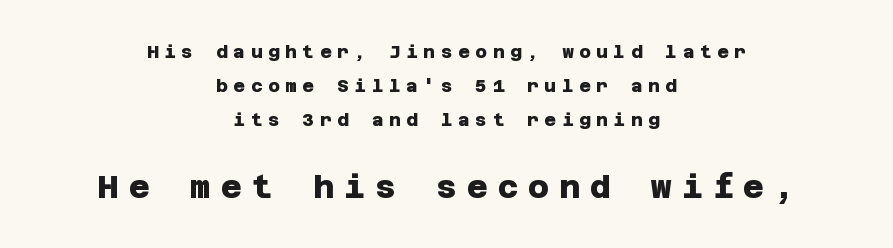
Q: Is the text bold? A: Yes.
Q: Is the typeface a serif or a sans-serif typeface? A: Sans-serif.
Q: Is the text underlined? A: No.
Q: How is the paragraph aligned? A: Centered.
Q: Is the spacing between letters normal or unusually wide? A: Unusually wide.
Q: Which block of text is set in a larger size, the first (top) or the second (bottom)? A: The second (bottom) one.
Q: Width (condensed, normal, or wide)? A: Normal.
Q: Stroke contrast? A: Low.
Q: x-height? A: Large.
